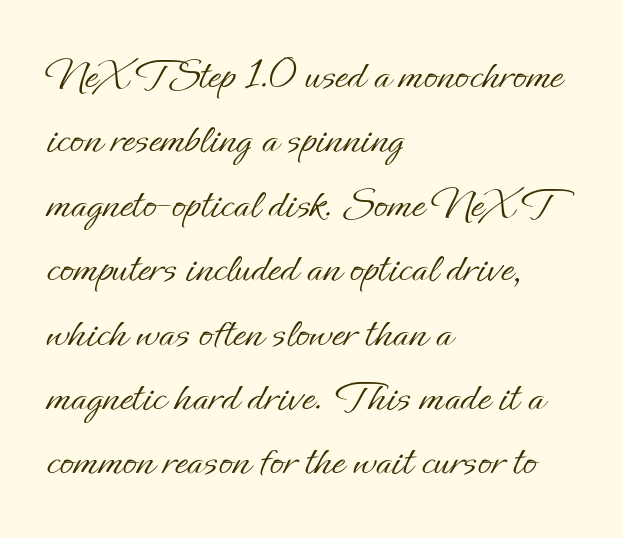
Q: Is the text bold? A: No.
Q: Is the text italic (slanted)? A: Yes.
Q: Is the text underlined? A: No.
Q: How is the paragraph aligned? A: Left-aligned.
Q: Is the spacing between letters normal or unusually wide? A: Normal.
Q: Is the spacing between lines tight, normal or loose? A: Normal.
Q: Width (condensed, normal, or wide)? A: Normal.
Q: Stroke contrast? A: Low.
Q: x-height? A: Small.
Q: Monospaced? A: No.
